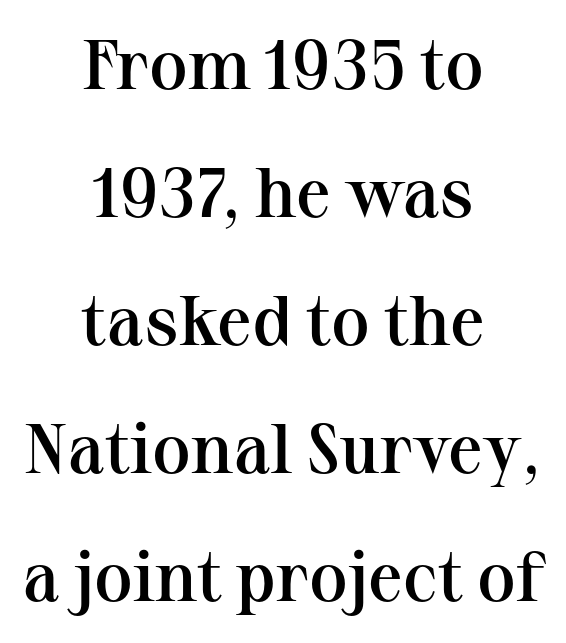
Q: Is the text bold? A: Semi-bold.
Q: Is the text italic (slanted)? A: No, it is upright.
Q: Is the typeface a serif or a sans-serif typeface? A: Serif.
Q: Is the text underlined? A: No.
Q: How is the paragraph aligned? A: Centered.
Q: Is the spacing between letters normal or unusually wide? A: Normal.
Q: Width (condensed, normal, or wide)? A: Normal.
Q: Stroke contrast? A: Medium.
Q: x-height? A: Medium.
Q: Monospaced? A: No.
